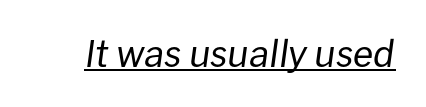
The image shows 37 px regular-weight type, italic (leaning right); set normal letter spacing, underlined; low stroke contrast and a medium x-height.
